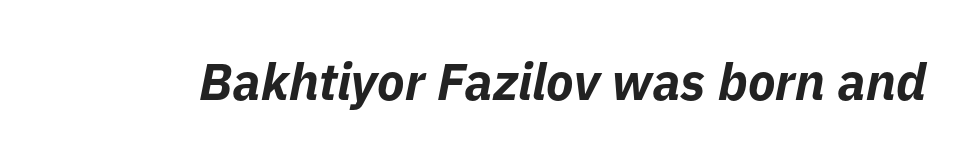
Q: Is the text bold? A: Yes.
Q: Is the text italic (slanted)? A: Yes, it leans right by about 11 degrees.
Q: Is the text underlined? A: No.
Q: Is the spacing between letters normal or unusually wide? A: Normal.
Q: Width (condensed, normal, or wide)? A: Normal.
Q: Stroke contrast? A: Low.
Q: x-height? A: Medium.
Q: Monospaced? A: No.
